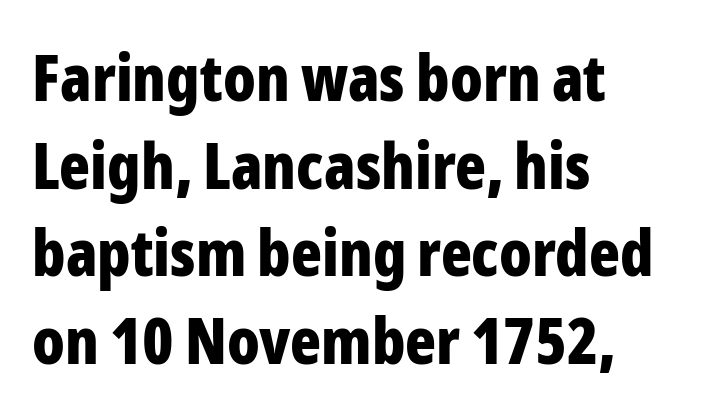
The image shows 64 px bold, condensed sans-serif type, upright; set left-aligned, normal line spacing (1.37x), normal letter spacing, not underlined; low stroke contrast and a medium x-height.
